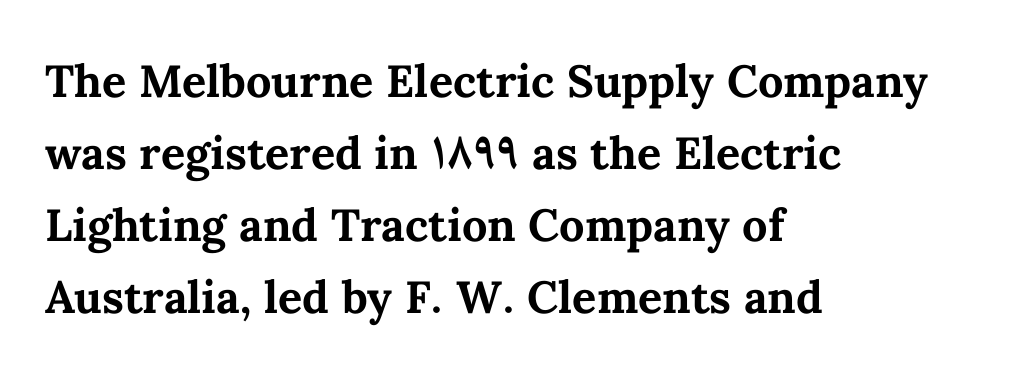
This rendering uses left alignment, leaving the right contour irregular. This is roman type, the default non-slanted kind. This rendering leaves character spacing at its baseline value. Does the weight exceed regular? Yes, all the way to bold. A clean baseline with only descenders dipping below it.
